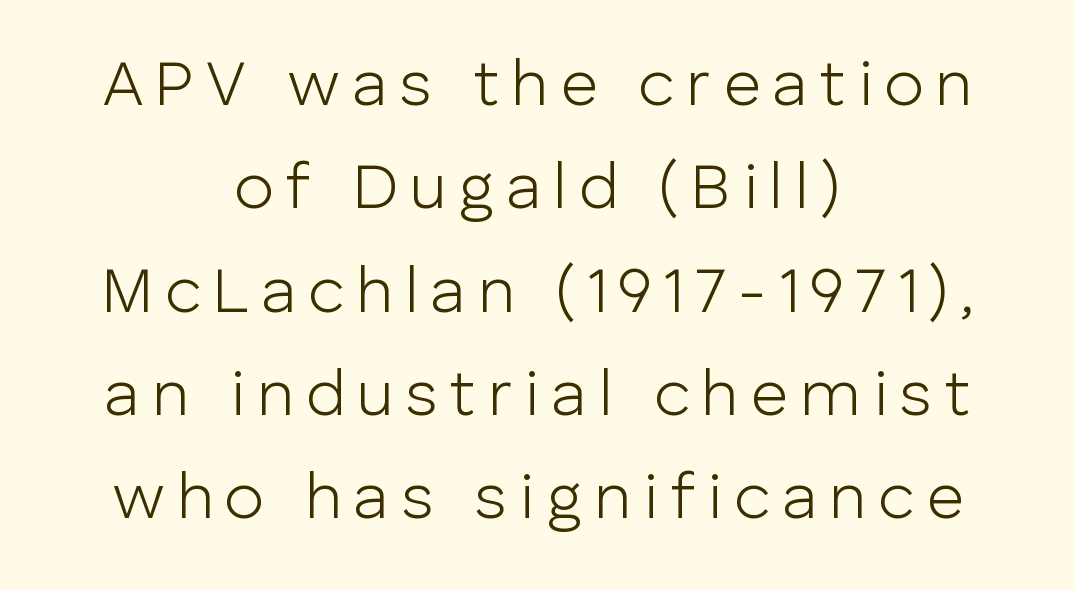
Q: Is the text bold? A: No.
Q: Is the text italic (slanted)? A: No, it is upright.
Q: Is the typeface a serif or a sans-serif typeface? A: Sans-serif.
Q: Is the text underlined? A: No.
Q: How is the paragraph aligned? A: Centered.
Q: Is the spacing between lines tight, normal or loose? A: Normal.
Q: Width (condensed, normal, or wide)? A: Normal.
Q: Stroke contrast? A: Low.
Q: x-height? A: Medium.
Q: Monospaced? A: No.
